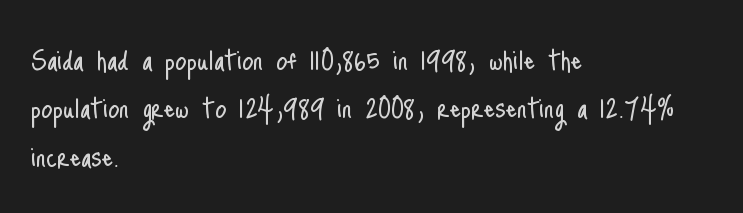
{"serif": "no", "italic": "no", "bold": "no", "weight": "light", "width": "condensed", "stroke_contrast": "low", "x_height": "small", "monospaced": "no", "underline": "no", "align": "left", "line_spacing": "normal", "line_spacing_ratio": 1.38, "letter_spacing": "normal", "letter_spacing_em": 0.0, "glyph_px": 35}
